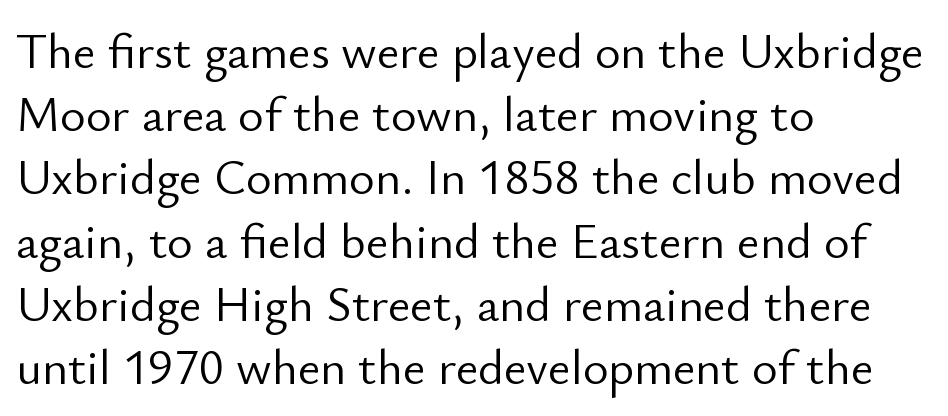
{"serif": "no", "italic": "no", "bold": "no", "weight": "light", "width": "normal", "stroke_contrast": "low", "x_height": "small", "monospaced": "no", "underline": "no", "align": "left", "line_spacing": "normal", "line_spacing_ratio": 1.29, "letter_spacing": "normal", "letter_spacing_em": 0.0, "glyph_px": 49}
